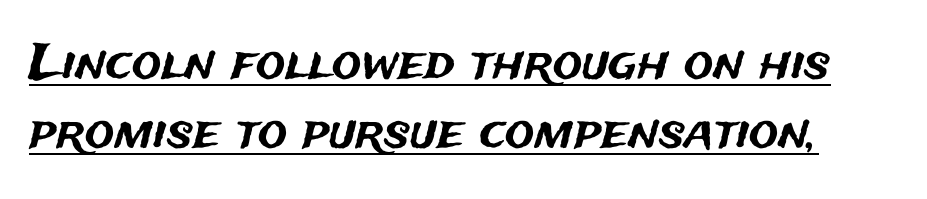
Proportional: the letters do not fall into vertical columns. Regarding leading, the lines here are spaced in the standard way. Each line of the rendering has a horizontal stroke beneath the glyphs.
